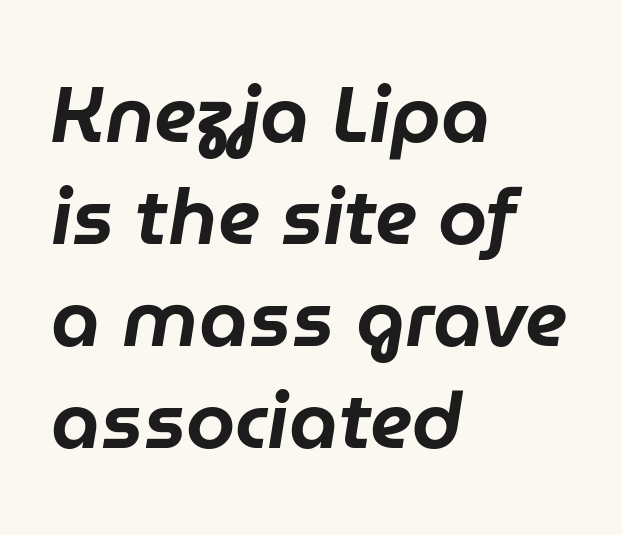
The image shows 79 px text type, italic (leaning right); set left-aligned, normal line spacing (1.29x), normal letter spacing, not underlined; low stroke contrast and a medium x-height.
